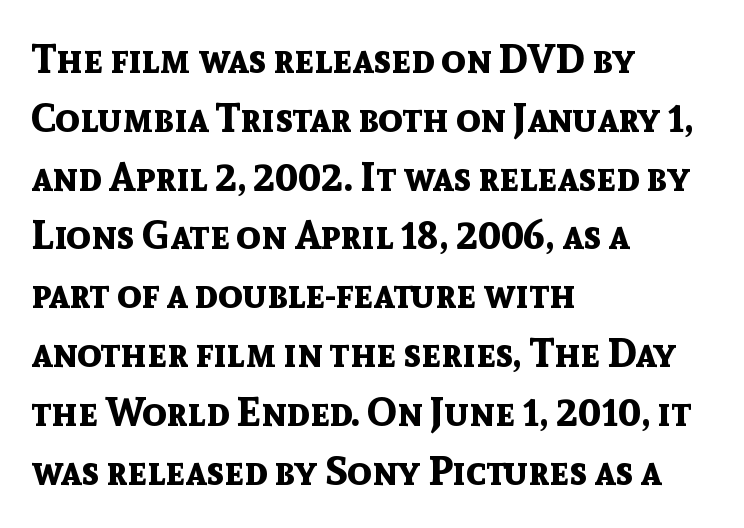
Ascenders rise straight up at ninety degrees. Is the block centered? No — it sits flush against the left margin. Observe the absence of serifs on each vertical stroke in this sample. The tracking reads as untouched default to a designer's eye.
